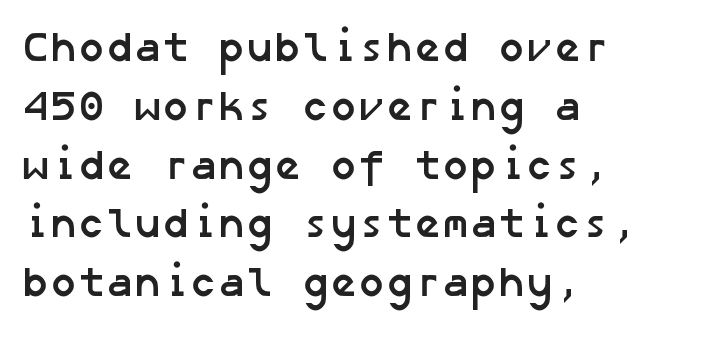
The gaps between neighbouring characters are ordinary and unremarkable. The setting favours the left margin, as ordinary paragraphs usually do. Caption: bold face, heavy strokes. A typesetter would call this leading conventional body-copy spacing.
